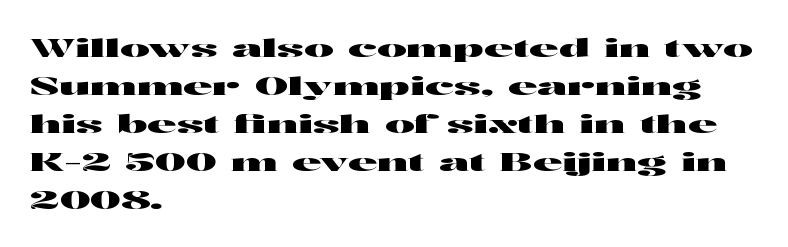
{"italic": "no", "underline": "no", "align": "left", "line_spacing": "normal", "line_spacing_ratio": 1.52, "letter_spacing": "normal", "letter_spacing_em": 0.0, "glyph_px": 25}
